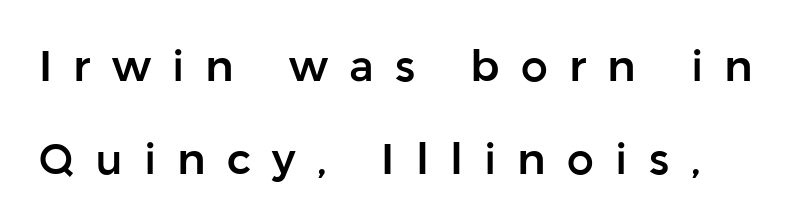
Q: Is the text italic (slanted)? A: No, it is upright.
Q: Is the typeface a serif or a sans-serif typeface? A: Sans-serif.
Q: Is the text underlined? A: No.
Q: Is the spacing between letters normal or unusually wide? A: Unusually wide.
Q: Is the spacing between lines tight, normal or loose? A: Loose.
Q: Width (condensed, normal, or wide)? A: Normal.
Q: Stroke contrast? A: Low.
Q: x-height? A: Medium.
Q: Monospaced? A: No.
